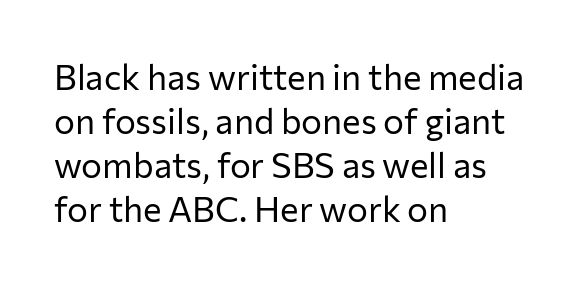
Q: Is the text bold? A: No.
Q: Is the text italic (slanted)? A: No, it is upright.
Q: Is the typeface a serif or a sans-serif typeface? A: Sans-serif.
Q: Is the text underlined? A: No.
Q: How is the paragraph aligned? A: Left-aligned.
Q: Is the spacing between letters normal or unusually wide? A: Normal.
Q: Is the spacing between lines tight, normal or loose? A: Normal.
Q: Width (condensed, normal, or wide)? A: Normal.
Q: Stroke contrast? A: Low.
Q: x-height? A: Medium.
Q: Monospaced? A: No.
